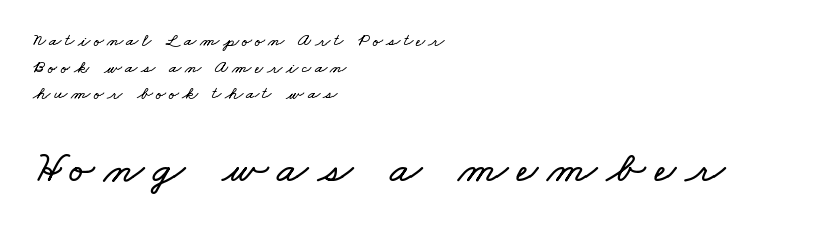
{"width": "wide", "stroke_contrast": "low", "x_height": "small", "monospaced": "no", "underline": "no", "align": "left", "line_spacing": "normal", "line_spacing_ratio": 1.48, "letter_spacing": "wide", "letter_spacing_em": 0.2, "larger_block": "second", "size_ratio": 2.56, "glyph_px": 46}
